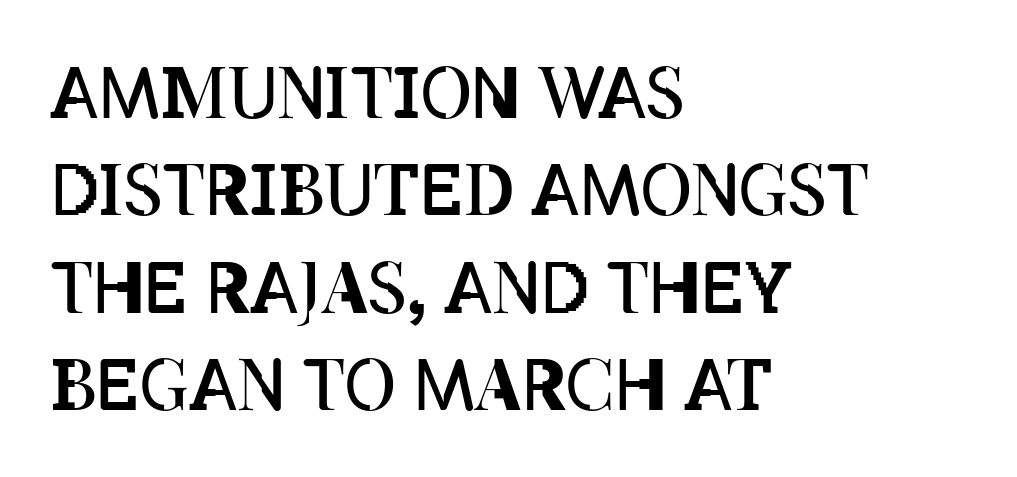
A typesetter would call this leading conventional body-copy spacing. The rendering uses natural spacing where letterforms have individual widths. The ragged edge is on the right, which tells us the setting is flush left. This sample uses an upright cut, with every glyph sitting square on the baseline.
